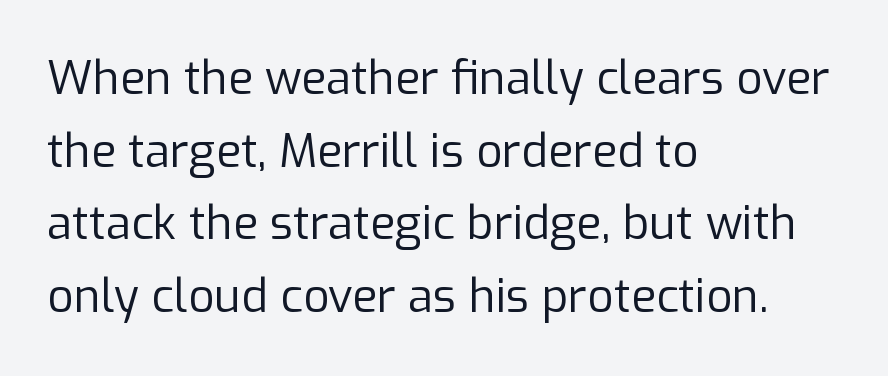
{"serif": "no", "italic": "no", "bold": "no", "weight": "regular", "width": "normal", "stroke_contrast": "low", "x_height": "medium", "monospaced": "no", "underline": "no", "align": "left", "line_spacing": "normal", "line_spacing_ratio": 1.58, "letter_spacing": "normal", "letter_spacing_em": 0.0, "glyph_px": 46}
